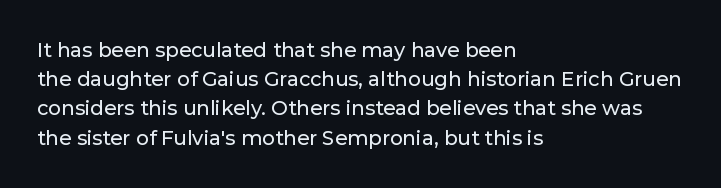
Q: Is the text italic (slanted)? A: No, it is upright.
Q: Is the text underlined? A: No.
Q: How is the paragraph aligned? A: Left-aligned.
Q: Is the spacing between letters normal or unusually wide? A: Normal.
Q: Is the spacing between lines tight, normal or loose? A: Normal.
